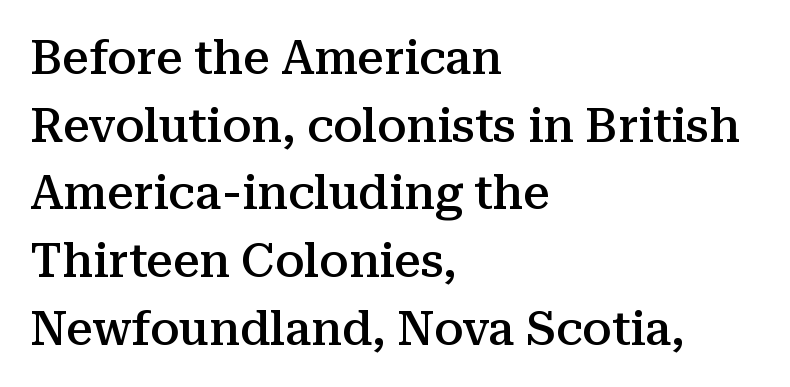
{"serif": "yes", "italic": "no", "bold": "semi", "weight": "semibold", "width": "normal", "stroke_contrast": "medium", "x_height": "medium", "monospaced": "no", "underline": "no", "align": "left", "line_spacing": "normal", "line_spacing_ratio": 1.44, "letter_spacing": "normal", "letter_spacing_em": 0.0, "glyph_px": 47}
